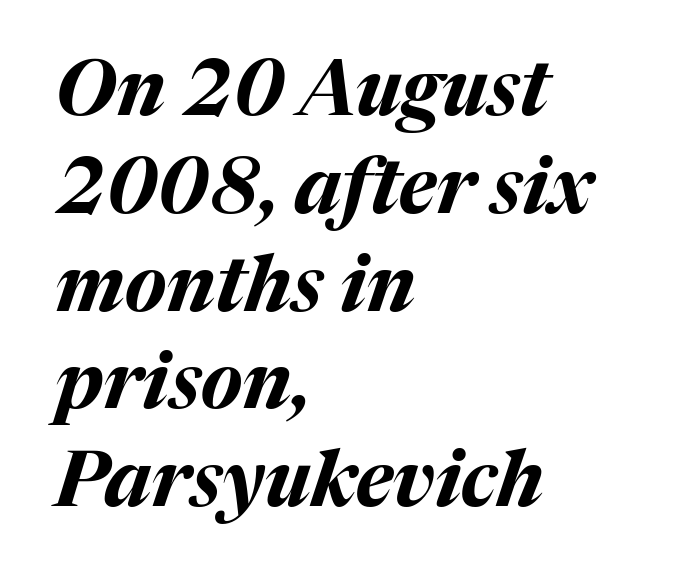
The image shows 77 px bold type, italic (leaning right); set left-aligned, normal line spacing (1.27x), normal letter spacing, not underlined; medium stroke contrast and a medium x-height.
